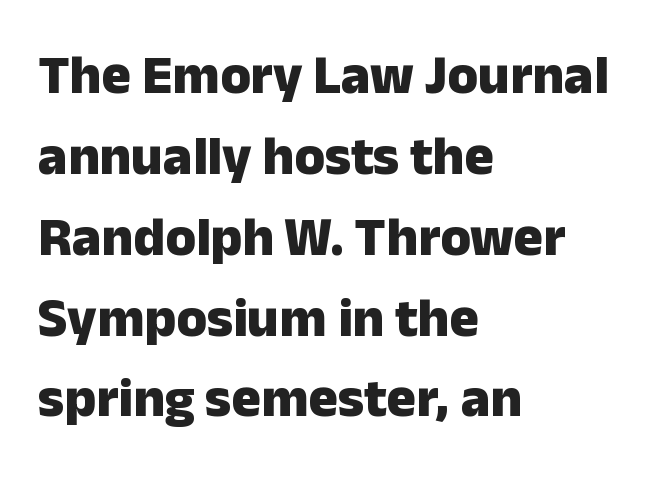
The image shows 55 px heavy sans-serif type, upright; set left-aligned, normal line spacing (1.47x), normal letter spacing, not underlined; low stroke contrast and a medium x-height.
